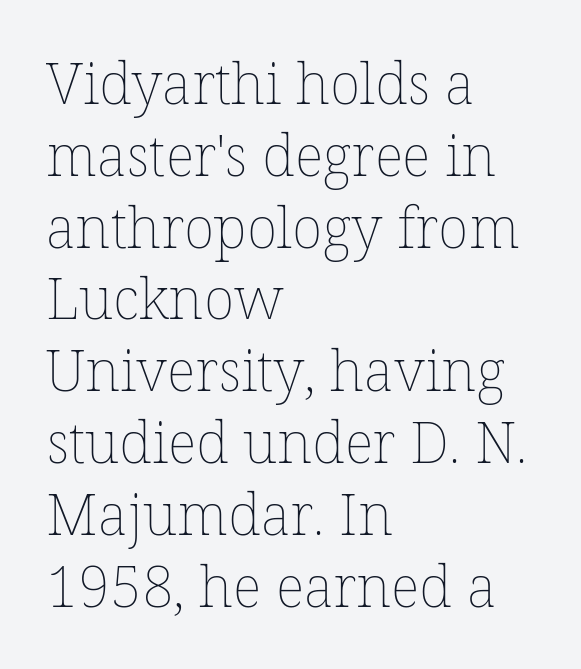
{"italic": "no", "bold": "no", "weight": "thin", "width": "normal", "stroke_contrast": "low", "x_height": "medium", "monospaced": "no", "underline": "no", "align": "left", "line_spacing": "normal", "line_spacing_ratio": 1.26, "letter_spacing": "normal", "letter_spacing_em": 0.0, "glyph_px": 57}
